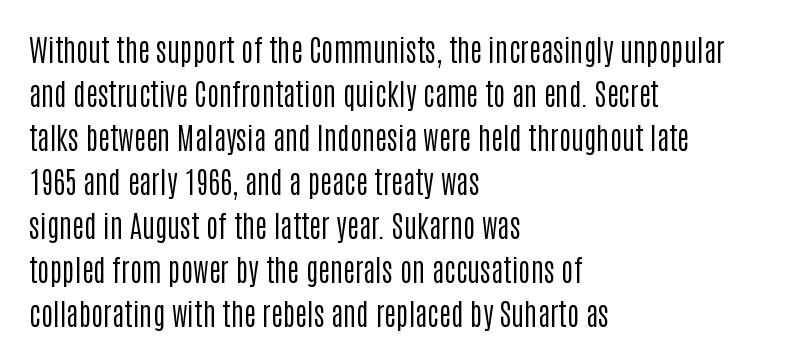
Q: Is the text bold? A: No.
Q: Is the text italic (slanted)? A: No, it is upright.
Q: Is the typeface a serif or a sans-serif typeface? A: Sans-serif.
Q: Is the text underlined? A: No.
Q: How is the paragraph aligned? A: Left-aligned.
Q: Is the spacing between letters normal or unusually wide? A: Normal.
Q: Is the spacing between lines tight, normal or loose? A: Normal.
Q: Width (condensed, normal, or wide)? A: Condensed.
Q: Stroke contrast? A: Low.
Q: x-height? A: Large.
Q: Monospaced? A: No.
